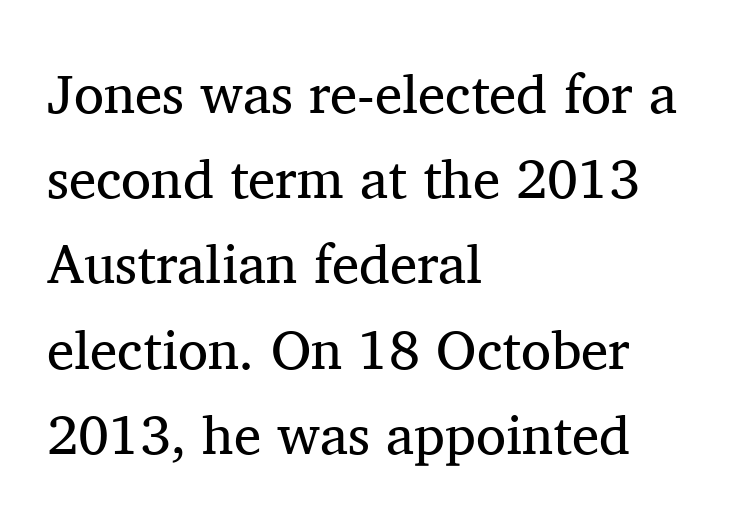
{"serif": "yes", "italic": "no", "bold": "no", "weight": "regular", "width": "normal", "stroke_contrast": "medium", "x_height": "medium", "monospaced": "no", "underline": "no", "align": "left", "line_spacing": "normal", "line_spacing_ratio": 1.55, "letter_spacing": "normal", "letter_spacing_em": 0.0, "glyph_px": 55}
